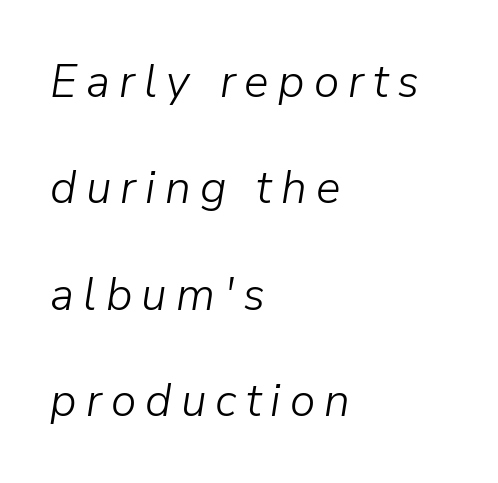
Each row of text sits above clean, open space. The face used here has a pronounced slope to its letters. The rendering uses natural spacing where letterforms have individual widths. Whoever set this chose breathing room over compactness in the vertical rhythm. If you drew a ruler down the left edge, every line would touch it. Nothing heavy about these letters — not bold at all.
